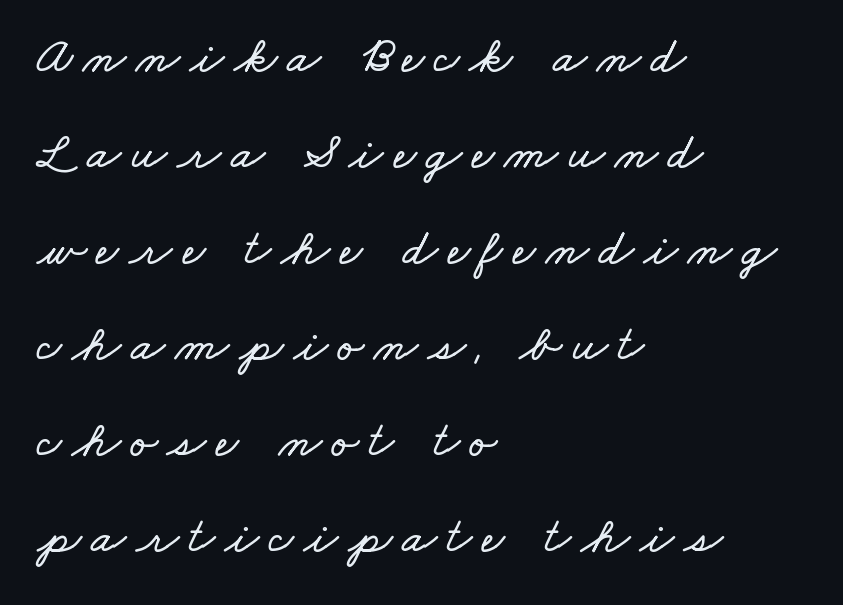
The passage shown has open, widely tracked lettering throughout. Which margin do the lines hug? The left one — the right edge is uneven. Do the characters align in a grid? No, the font is proportional. These lines stand farther apart than default settings would place them.
